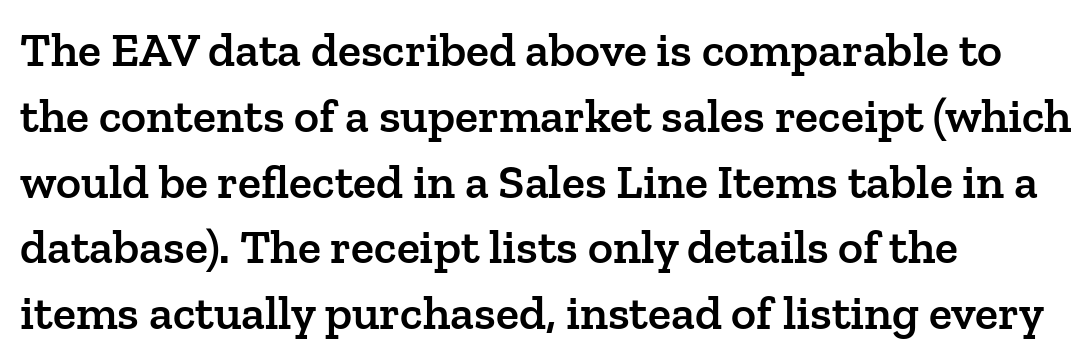
{"serif": "yes", "italic": "no", "bold": "semi", "weight": "semibold", "width": "normal", "stroke_contrast": "low", "x_height": "medium", "monospaced": "no", "underline": "no", "align": "left", "line_spacing": "normal", "line_spacing_ratio": 1.37, "letter_spacing": "normal", "letter_spacing_em": 0.0, "glyph_px": 48}
